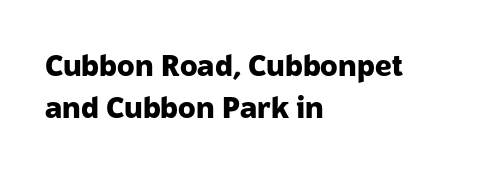
Q: Is the text bold? A: Yes.
Q: Is the text italic (slanted)? A: No, it is upright.
Q: Is the typeface a serif or a sans-serif typeface? A: Sans-serif.
Q: Is the text underlined? A: No.
Q: How is the paragraph aligned? A: Left-aligned.
Q: Is the spacing between letters normal or unusually wide? A: Normal.
Q: Is the spacing between lines tight, normal or loose? A: Normal.
Q: Width (condensed, normal, or wide)? A: Normal.
Q: Stroke contrast? A: Low.
Q: x-height? A: Medium.
Q: Monospaced? A: No.
